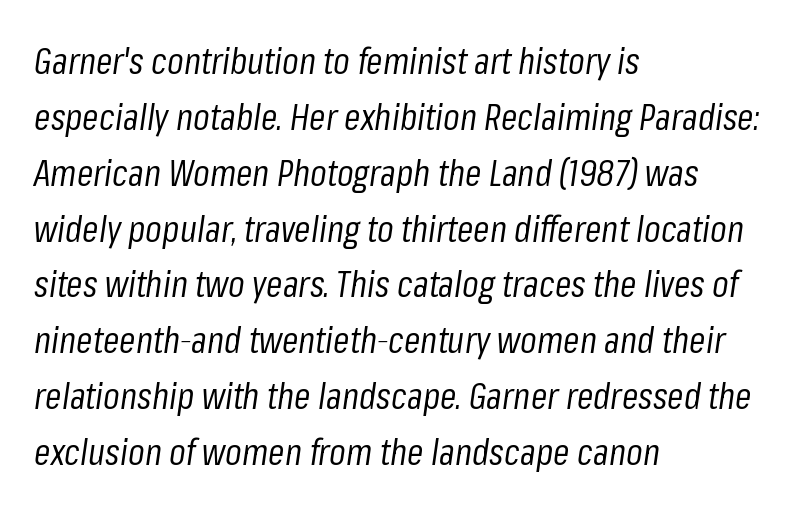
{"italic": "yes", "lean": "right", "slant_degrees": 8, "bold": "no", "weight": "regular", "width": "condensed", "stroke_contrast": "low", "x_height": "medium", "monospaced": "no", "underline": "no", "align": "left", "line_spacing": "normal", "line_spacing_ratio": 1.51, "letter_spacing": "normal", "letter_spacing_em": 0.0, "glyph_px": 37}
